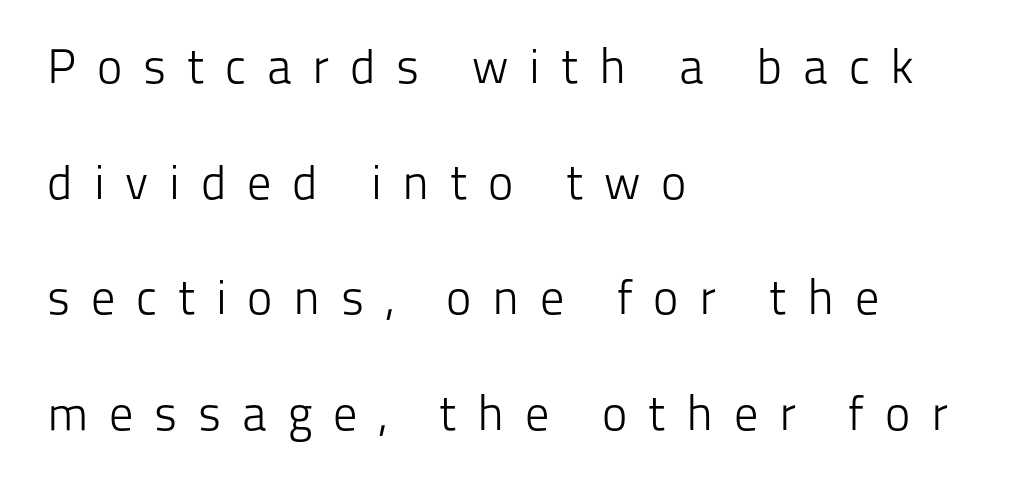
The image shows 48 px light sans-serif type, upright; set left-aligned, loose line spacing (2.41x), unusually wide letter spacing (+0.43 em), not underlined; low stroke contrast and a medium x-height.
